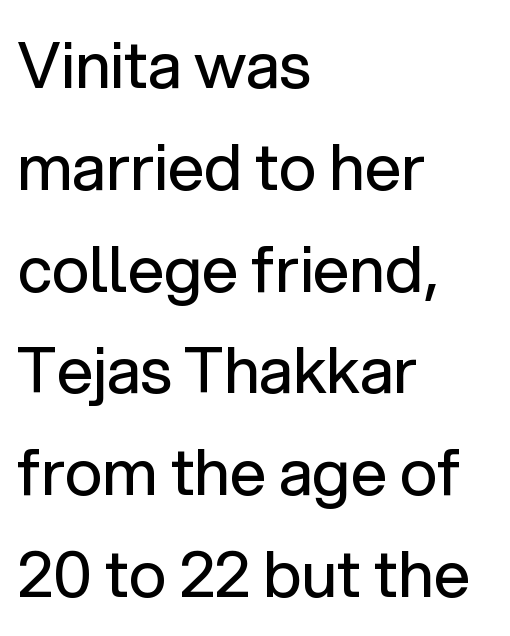
{"serif": "no", "italic": "no", "bold": "no", "weight": "regular", "width": "normal", "stroke_contrast": "low", "x_height": "medium", "monospaced": "no", "underline": "no", "align": "left", "line_spacing": "normal", "line_spacing_ratio": 1.59, "letter_spacing": "normal", "letter_spacing_em": 0.0, "glyph_px": 64}
